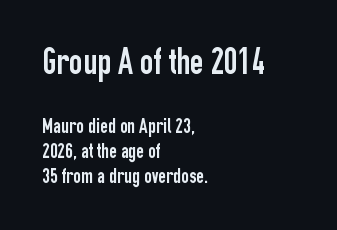
Q: Is the text italic (slanted)? A: No, it is upright.
Q: Is the typeface a serif or a sans-serif typeface? A: Sans-serif.
Q: Is the text underlined? A: No.
Q: How is the paragraph aligned? A: Left-aligned.
Q: Is the spacing between letters normal or unusually wide? A: Normal.
Q: Which block of text is set in a larger size, the first (top) or the second (bottom)? A: The first (top) one.
Q: Width (condensed, normal, or wide)? A: Condensed.
Q: Stroke contrast? A: Low.
Q: x-height? A: Medium.
Q: Monospaced? A: No.
